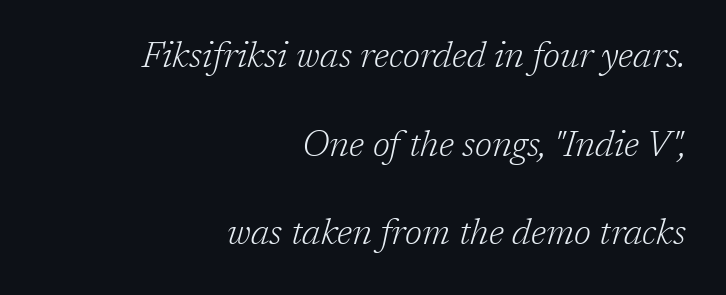
Q: Is the text bold? A: No.
Q: Is the text italic (slanted)? A: Yes, it leans right by about 17 degrees.
Q: Is the typeface a serif or a sans-serif typeface? A: Serif.
Q: Is the text underlined? A: No.
Q: How is the paragraph aligned? A: Right-aligned.
Q: Is the spacing between letters normal or unusually wide? A: Normal.
Q: Is the spacing between lines tight, normal or loose? A: Loose.
Q: Width (condensed, normal, or wide)? A: Normal.
Q: Stroke contrast? A: Low.
Q: x-height? A: Medium.
Q: Monospaced? A: No.
